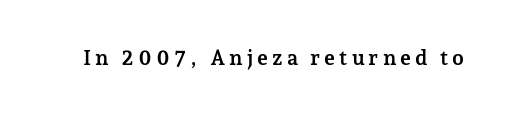
Pretty heavy lettering here — definitely bold. The passage shown is not underscored anywhere. Do the letters lean? They stand straight.
